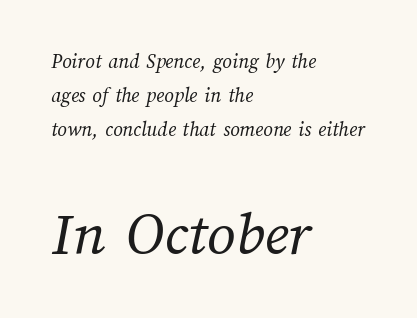
Visually, the bottom section dominates because its glyphs are scaled up. The area under the type is left untouched. No chunkiness to these letters — they're not bold. One glance says typical: line gaps are just what's usual. Look at the tracking — it's just the regular setting, nothing added. Do the characters align in a grid? No, the font is proportional.
